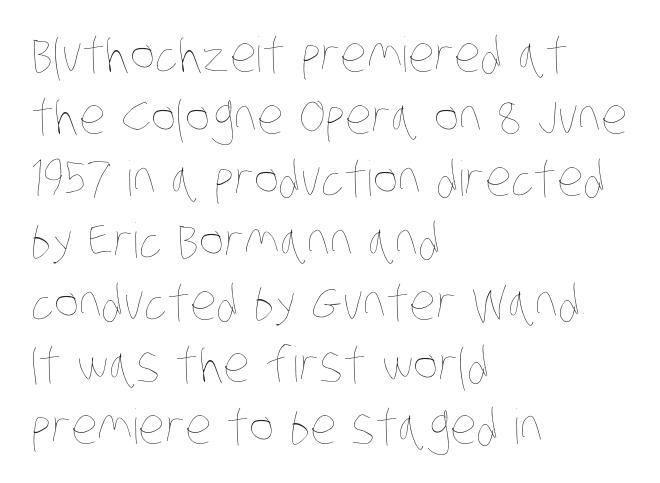
Q: Is the text bold? A: No.
Q: Is the text underlined? A: No.
Q: How is the paragraph aligned? A: Left-aligned.
Q: Is the spacing between letters normal or unusually wide? A: Normal.
Q: Is the spacing between lines tight, normal or loose? A: Normal.
Q: Width (condensed, normal, or wide)? A: Condensed.
Q: Stroke contrast? A: Low.
Q: x-height? A: Large.
Q: Monospaced? A: No.
